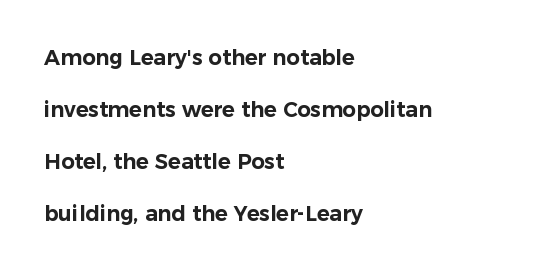
The rendering uses a large line-height, opening up the rows. When letters stand straight like this, we call the style roman or upright. Caption: multi-line text, flush left, ragged right. These lines keep a tight, regular rhythm from letter to letter. Bare-footed words on every line.
